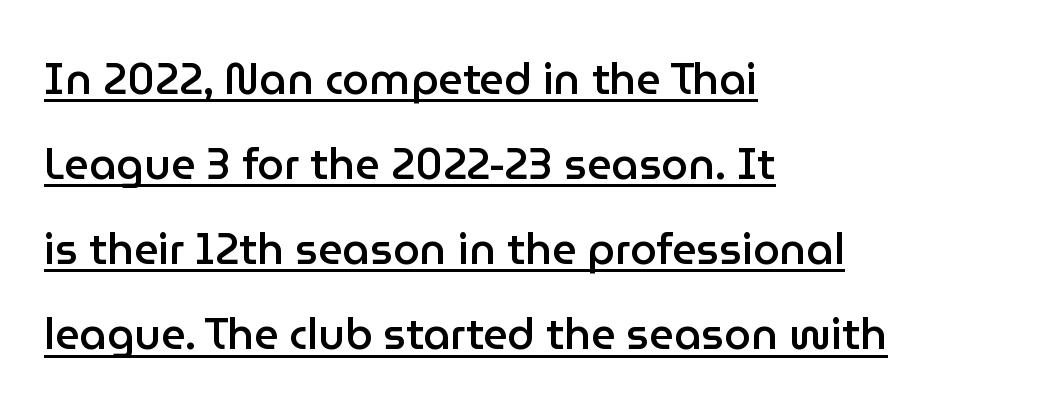
The image shows 43 px semibold sans-serif type, upright; set left-aligned, loose line spacing (1.98x), normal letter spacing, underlined; low stroke contrast and a medium x-height.
